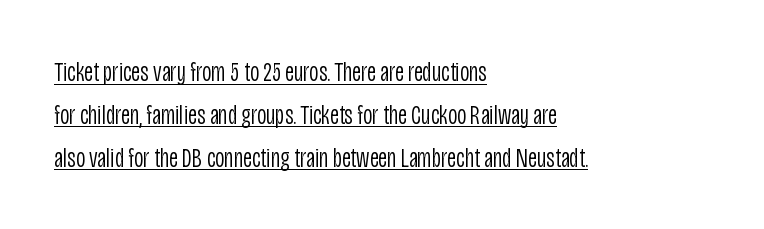
The image shows 28 px light, condensed sans-serif type, upright; set left-aligned, normal line spacing (1.53x), normal letter spacing, underlined; low stroke contrast and a large x-height.
